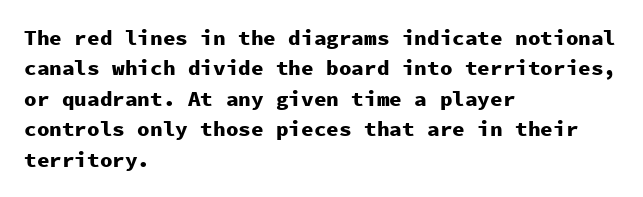
Notice how the stems are strictly vertical — no italics here. These words are printed bold, with thick strokes throughout. Leading: standard. You could call the tracking neutral — neither tight nor loose. The rendering anchors every line to the left-hand side. The words here are not underlined.
